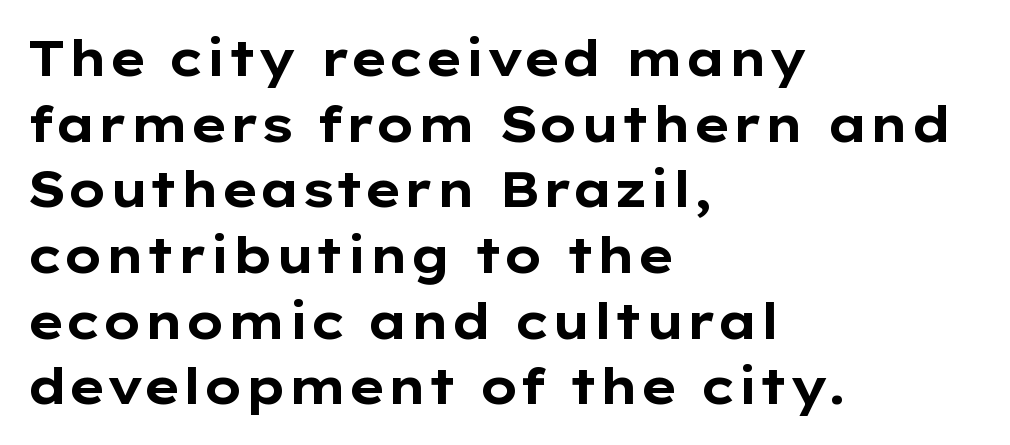
The image shows 49 px bold, wide sans-serif type, upright; set left-aligned, normal line spacing (1.34x), normal letter spacing, not underlined; low stroke contrast and a medium x-height.
